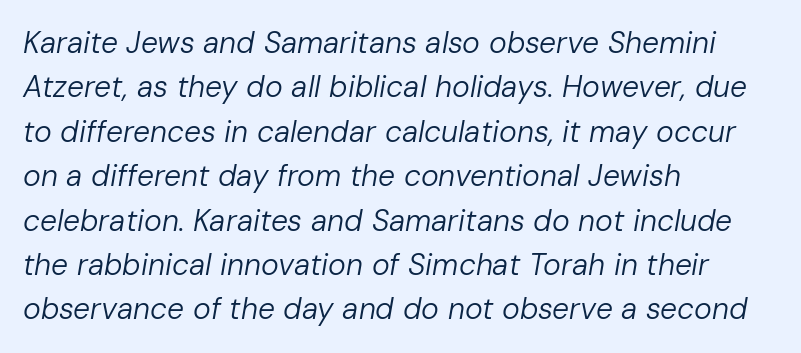
The image shows 30 px regular-weight type, italic (leaning right); set left-aligned, normal line spacing (1.48x), normal letter spacing, not underlined; low stroke contrast and a medium x-height.
